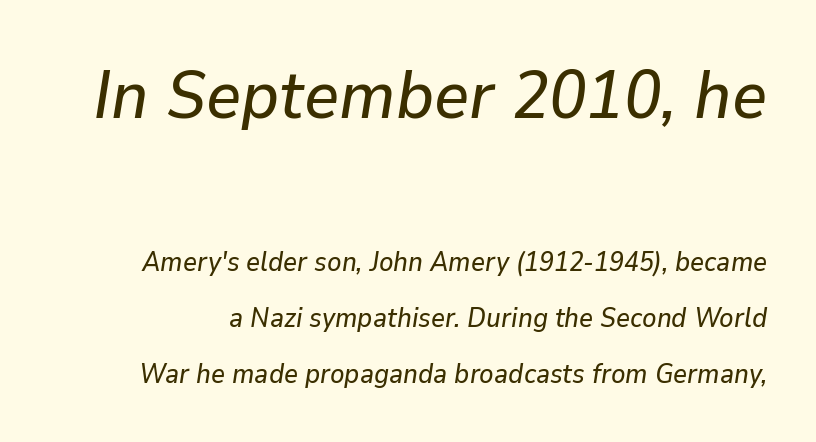
The image shows 68 px text type, italic (leaning right); set loose line spacing (2.06x), normal letter spacing, not underlined; the first (top) block is 2.52x larger; low stroke contrast and a medium x-height.
